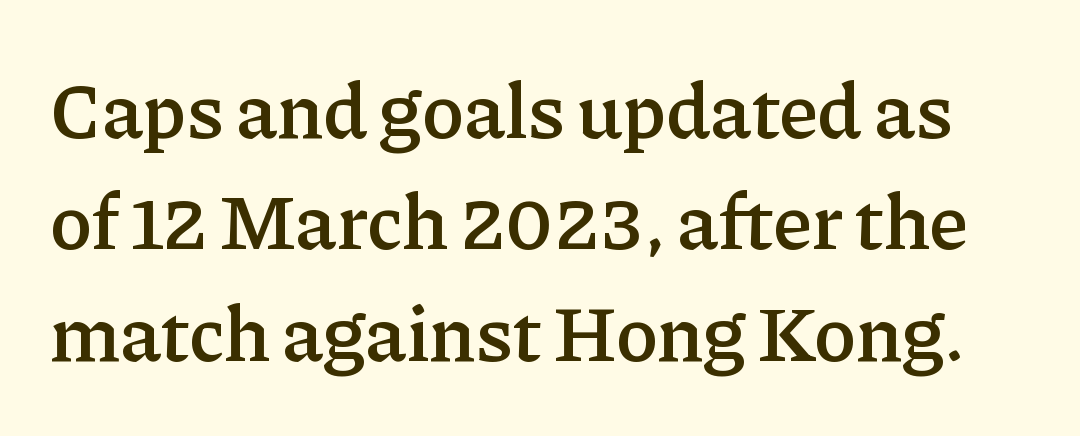
This sample uses an upright cut, with every glyph sitting square on the baseline. Successive baselines arrive at the customary interval. Slightly chunky letters — semibold, I'd say, not full bold. The face used here is proportionally spaced, like ordinary book or web type. Serif or sans? Serif — the stroke terminals have little feet.
